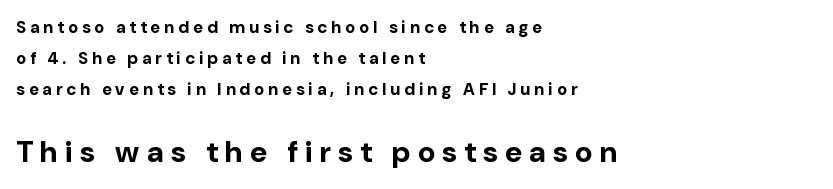
{"serif": "no", "italic": "no", "bold": "yes", "weight": "bold", "width": "normal", "stroke_contrast": "low", "x_height": "medium", "monospaced": "no", "underline": "no", "align": "left", "line_spacing_ratio": 1.81, "letter_spacing": "wide", "letter_spacing_em": 0.24, "larger_block": "second", "size_ratio": 1.76, "glyph_px": 30}
